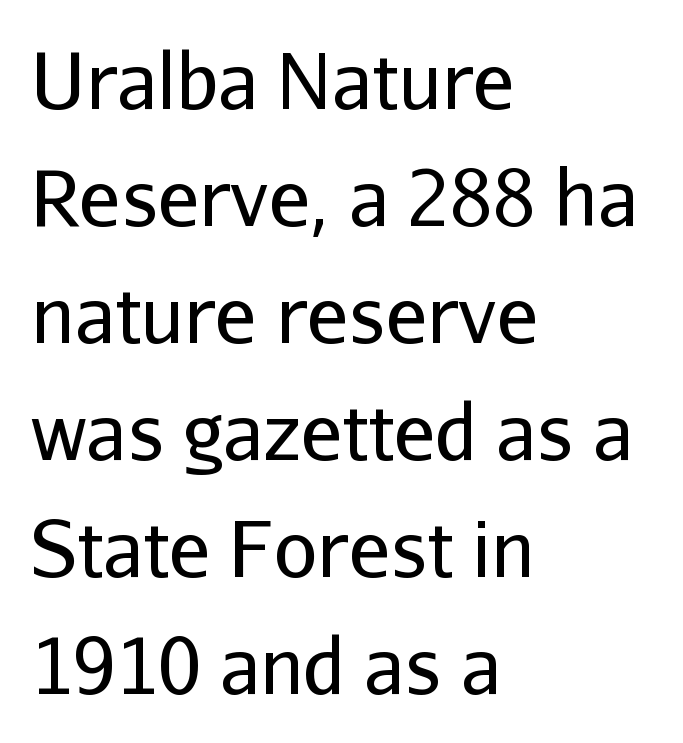
Q: Is the text bold? A: No.
Q: Is the text italic (slanted)? A: No, it is upright.
Q: Is the typeface a serif or a sans-serif typeface? A: Sans-serif.
Q: Is the text underlined? A: No.
Q: How is the paragraph aligned? A: Left-aligned.
Q: Is the spacing between letters normal or unusually wide? A: Normal.
Q: Is the spacing between lines tight, normal or loose? A: Normal.
Q: Width (condensed, normal, or wide)? A: Normal.
Q: Stroke contrast? A: Low.
Q: x-height? A: Medium.
Q: Monospaced? A: No.
